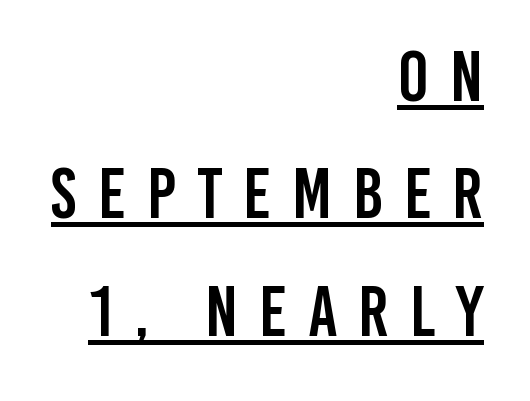
Typographically, this falls in the sans-serif category. The specimen includes a rule beneath the text block's lines. In terms of letterspacing, this is a distinctly airy, spread setting. Where is the straight margin? On the right. Posture: vertical.
